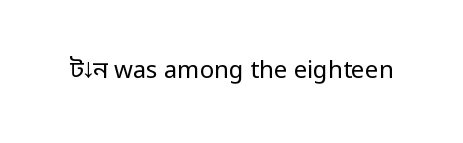
Q: Is the text bold? A: No.
Q: Is the text italic (slanted)? A: No, it is upright.
Q: Is the text underlined? A: No.
Q: Is the spacing between letters normal or unusually wide? A: Normal.
